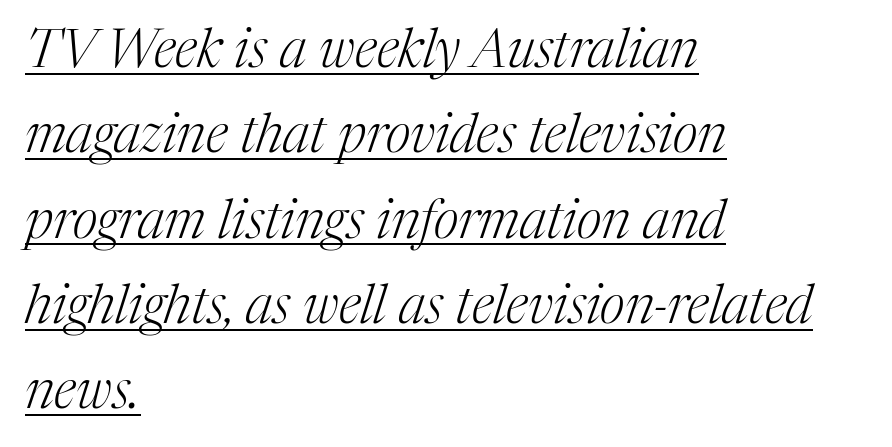
The lines in this sample share a left origin and differ only in where they stop. Glance below the letters and you will spot a drawn line. Serif or sans? Serif — the stroke terminals have little feet. Spacing between characters is what you'd get straight out of the box.
